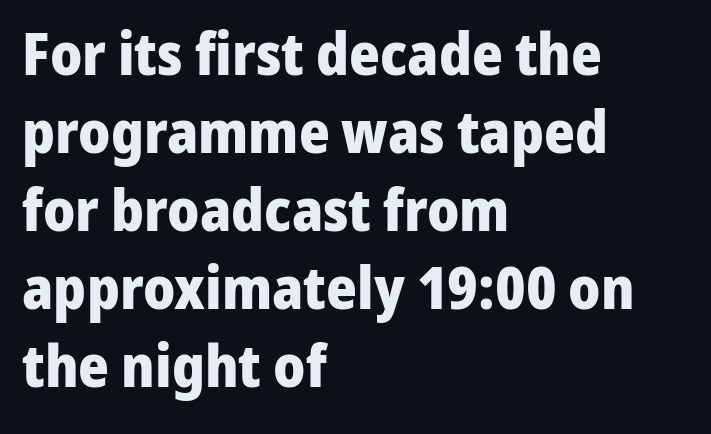
Q: Is the text bold? A: Yes.
Q: Is the text italic (slanted)? A: No, it is upright.
Q: Is the typeface a serif or a sans-serif typeface? A: Sans-serif.
Q: Is the text underlined? A: No.
Q: How is the paragraph aligned? A: Left-aligned.
Q: Is the spacing between letters normal or unusually wide? A: Normal.
Q: Is the spacing between lines tight, normal or loose? A: Normal.
Q: Width (condensed, normal, or wide)? A: Normal.
Q: Stroke contrast? A: Low.
Q: x-height? A: Medium.
Q: Monospaced? A: No.
